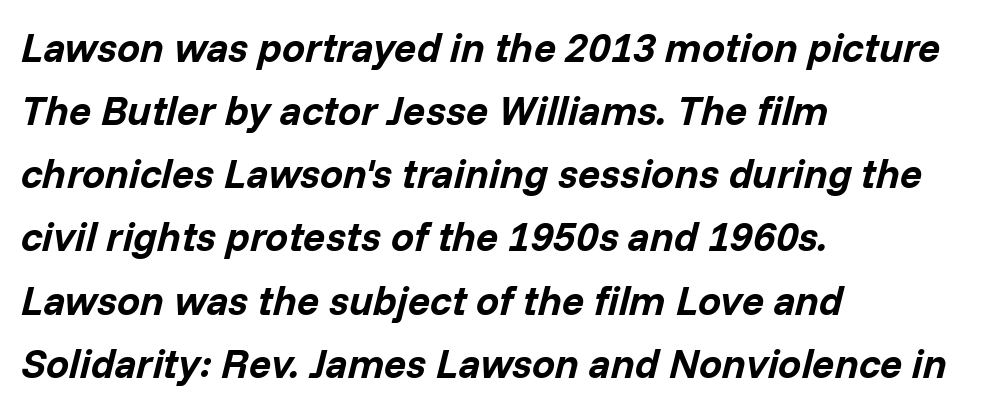
The gaps between neighbouring characters are ordinary and unremarkable. Do the characters align in a grid? No, the font is proportional. Horizontal alignment here is leftward, the default for most running prose. Summary of weight: heavy, a full bold.
